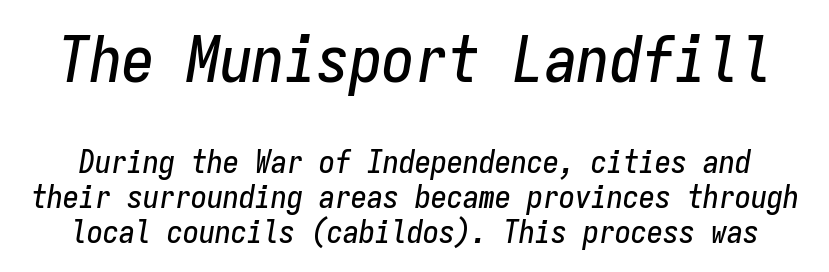
The image shows 65 px condensed type, italic (leaning right), monospaced; set tight line spacing (1.09x), normal letter spacing, not underlined; the first (top) block is 2.03x larger; low stroke contrast and a medium x-height.
